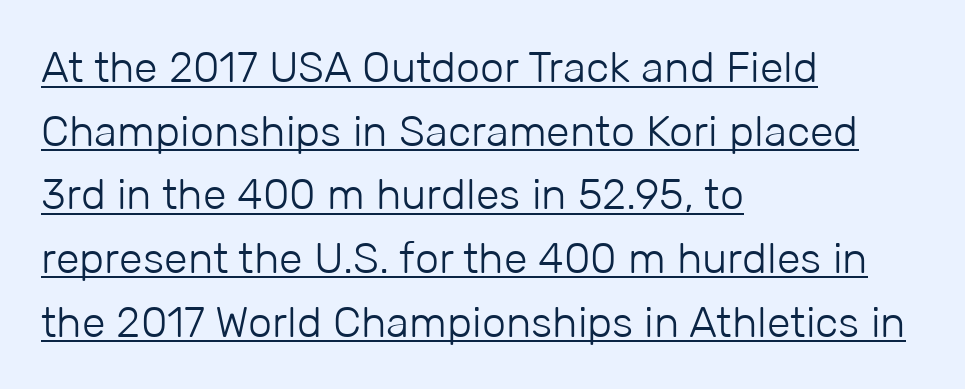
Q: Is the text bold? A: No.
Q: Is the text italic (slanted)? A: No, it is upright.
Q: Is the typeface a serif or a sans-serif typeface? A: Sans-serif.
Q: Is the text underlined? A: Yes.
Q: How is the paragraph aligned? A: Left-aligned.
Q: Is the spacing between letters normal or unusually wide? A: Normal.
Q: Is the spacing between lines tight, normal or loose? A: Normal.
Q: Width (condensed, normal, or wide)? A: Normal.
Q: Stroke contrast? A: Low.
Q: x-height? A: Medium.
Q: Monospaced? A: No.
